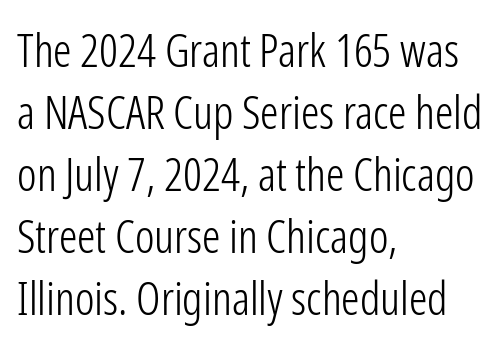
The image shows 46 px light, condensed sans-serif type, upright; set left-aligned, normal line spacing (1.35x), normal letter spacing, not underlined; low stroke contrast and a medium x-height.
